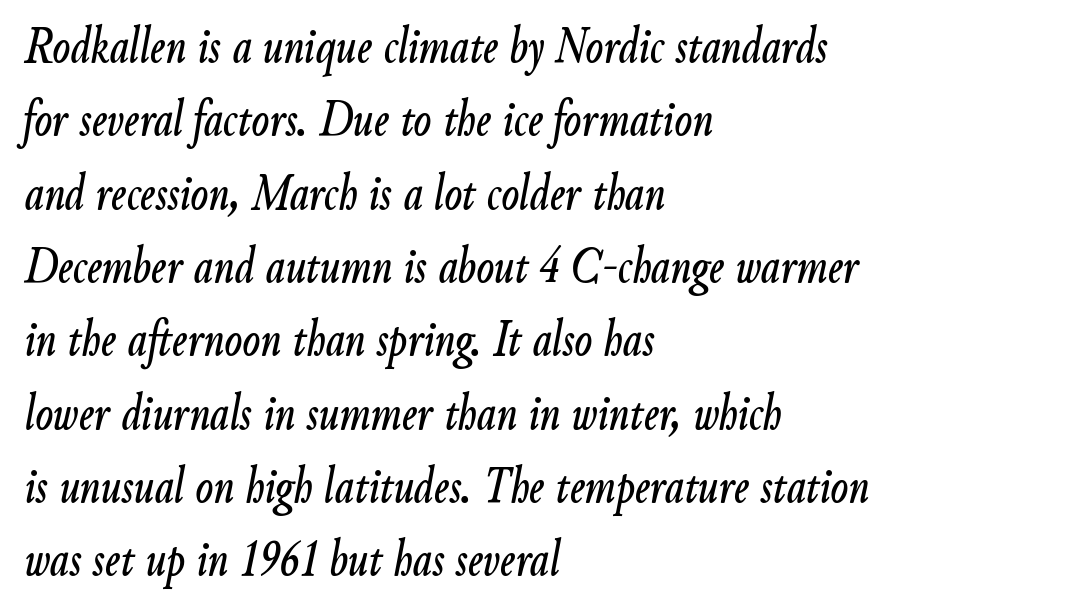
{"italic": "yes", "lean": "right", "slant_degrees": 9, "width": "condensed", "stroke_contrast": "low", "x_height": "small", "monospaced": "no", "underline": "no", "align": "left", "line_spacing": "normal", "line_spacing_ratio": 1.41, "letter_spacing": "normal", "letter_spacing_em": 0.0, "glyph_px": 52}
